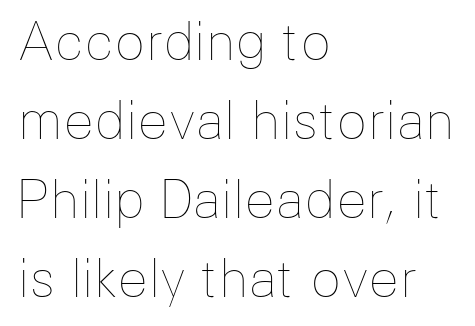
Beneath every word, the page is bare. This sample keeps an unexceptional amount of space between lines. Proportional: the letters do not fall into vertical columns. What stands out about the letter spacing? Nothing — it is the standard amount. Heaviness? Minimal to ordinary, like unemphasized prose. Alignment: flush left.
